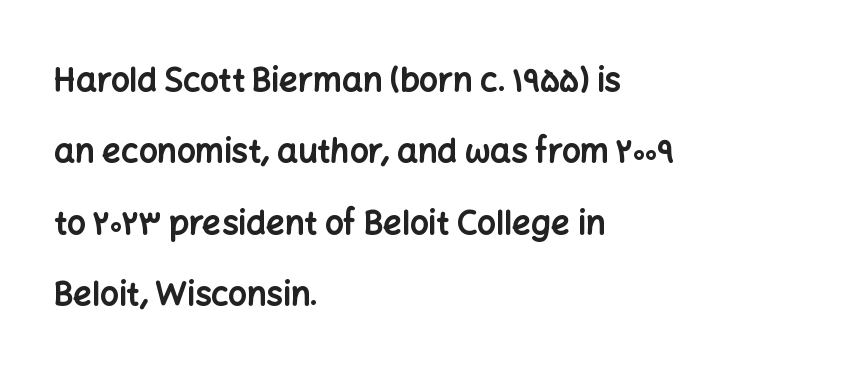
Q: Is the text bold? A: Yes.
Q: Is the text italic (slanted)? A: No, it is upright.
Q: Is the typeface a serif or a sans-serif typeface? A: Sans-serif.
Q: Is the text underlined? A: No.
Q: How is the paragraph aligned? A: Left-aligned.
Q: Is the spacing between letters normal or unusually wide? A: Normal.
Q: Is the spacing between lines tight, normal or loose? A: Loose.
Q: Width (condensed, normal, or wide)? A: Normal.
Q: Stroke contrast? A: Low.
Q: x-height? A: Medium.
Q: Monospaced? A: No.
